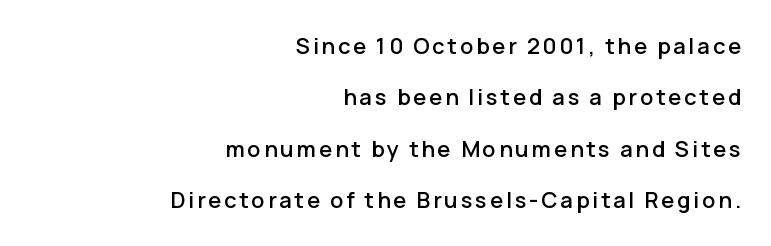
{"italic": "no", "underline": "no", "align": "right", "line_spacing": "loose", "line_spacing_ratio": 2.34, "glyph_px": 22}
